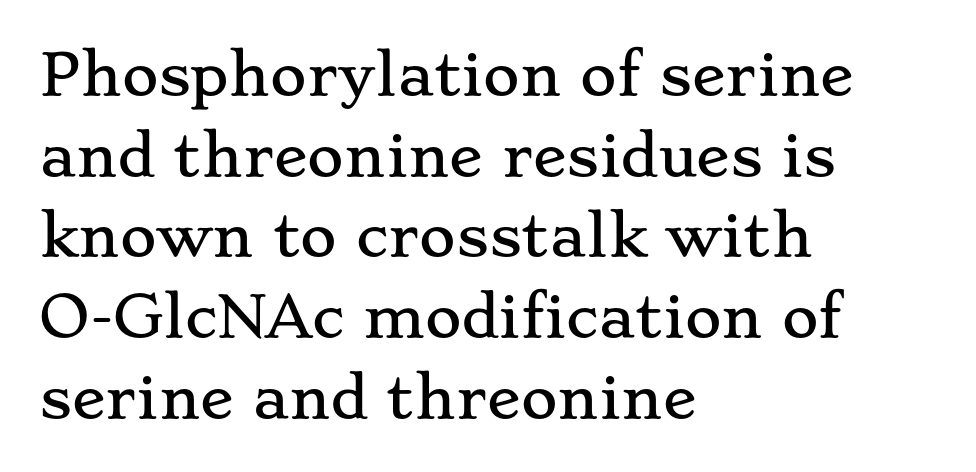
{"serif": "yes", "italic": "no", "width": "wide", "stroke_contrast": "low", "x_height": "small", "monospaced": "no", "underline": "no", "align": "left", "line_spacing": "normal", "line_spacing_ratio": 1.44, "letter_spacing": "normal", "letter_spacing_em": 0.0, "glyph_px": 56}
